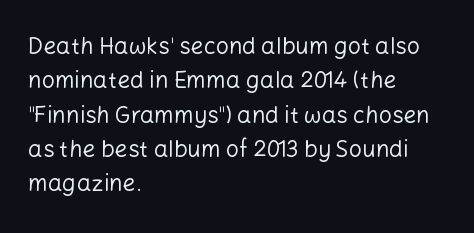
The vertical gap from one line to the next is medium. These lines were composed using upright roman letters. Horizontal alignment here is leftward, the default for most running prose. The gaps between neighbouring characters are ordinary and unremarkable. Weight: regular or lighter.
